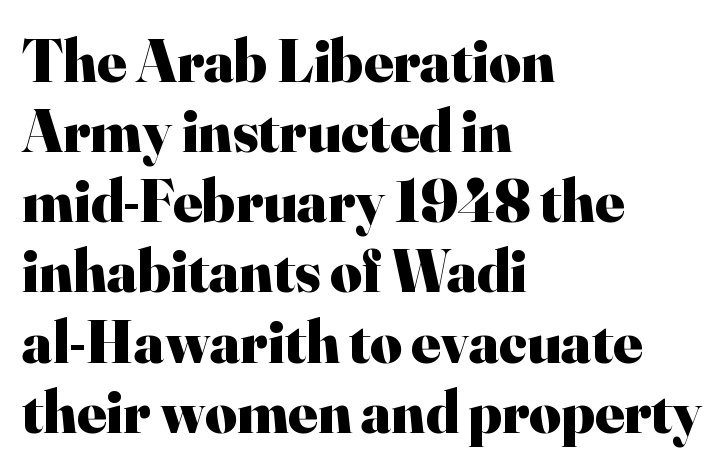
Nope, not italic — everything's standing straight. Between one letter and the next there's only the usual sliver of space. Type style note: has serifs. Notice how descenders almost collide with the ascenders below — that's tight leading. Weight check: bold — yes, fully.
